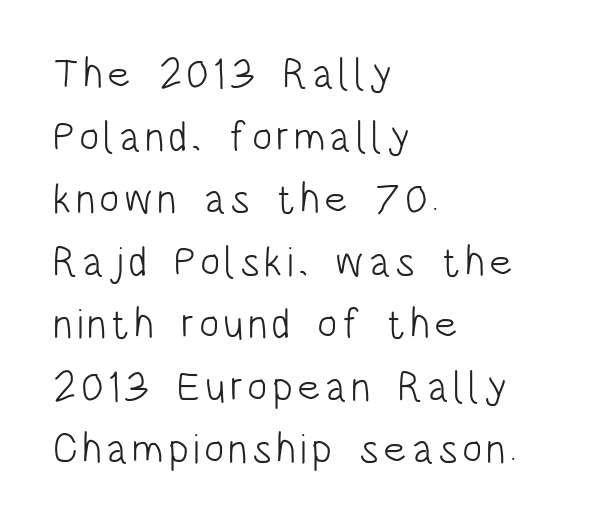
Q: Is the text bold? A: No.
Q: Is the text italic (slanted)? A: No, it is upright.
Q: Is the typeface a serif or a sans-serif typeface? A: Sans-serif.
Q: Is the text underlined? A: No.
Q: How is the paragraph aligned? A: Left-aligned.
Q: Is the spacing between lines tight, normal or loose? A: Normal.
Q: Width (condensed, normal, or wide)? A: Condensed.
Q: Stroke contrast? A: Low.
Q: x-height? A: Large.
Q: Monospaced? A: No.
